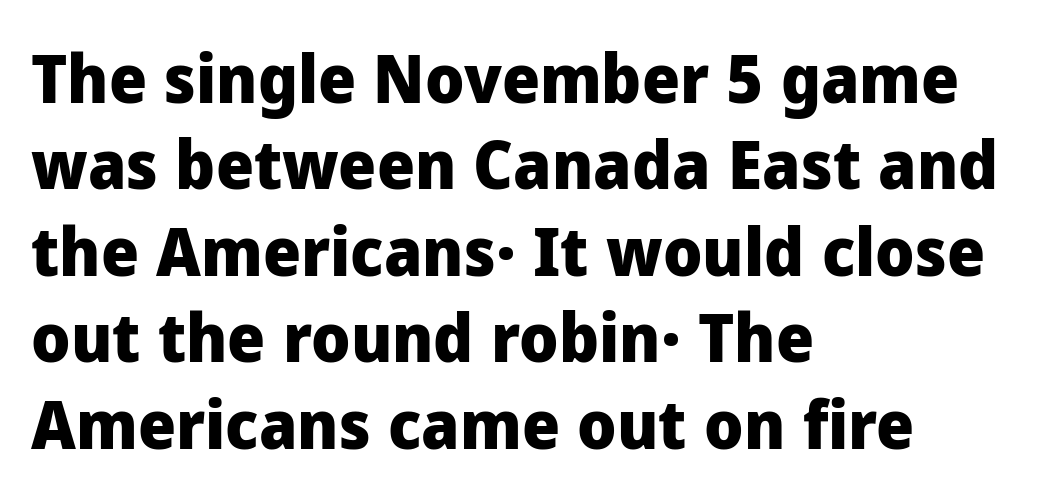
{"serif": "no", "italic": "no", "bold": "yes", "weight": "heavy", "width": "normal", "stroke_contrast": "low", "x_height": "medium", "monospaced": "no", "underline": "no", "align": "left", "line_spacing": "normal", "line_spacing_ratio": 1.29, "letter_spacing": "normal", "letter_spacing_em": 0.0, "glyph_px": 67}
